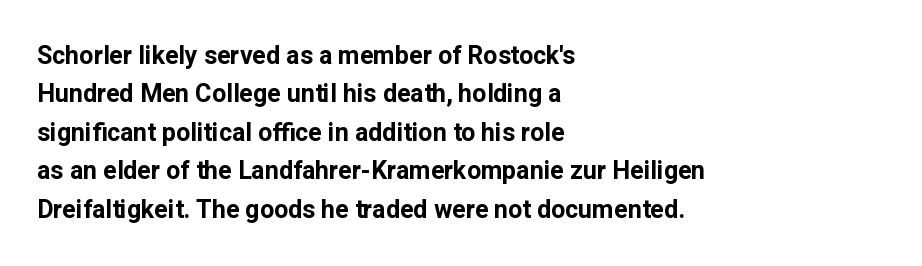
The image shows 25 px bold type, upright; set left-aligned, normal line spacing (1.54x), normal letter spacing, not underlined.
